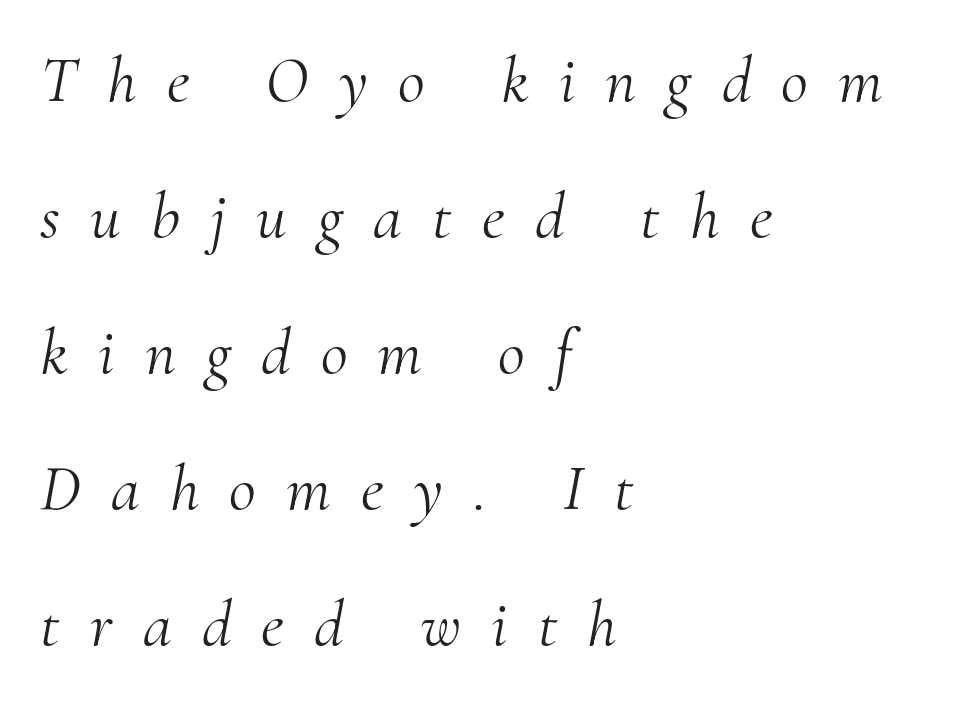
Compared with a typical body face, this is equally light or lighter still. The lettering tilts uniformly, giving the passage an italic look. Yep, those are serifs on the letters. Widely set lines give the paragraph a tall, airy silhouette. The letters advance in unequal steps, a hallmark of proportional type. The space beneath each line is pristine and unruled.
